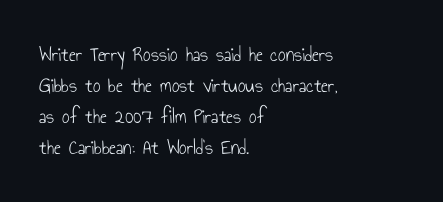
{"italic": "no", "bold": "no", "underline": "no", "align": "left", "line_spacing": "normal", "line_spacing_ratio": 1.47, "letter_spacing": "normal", "letter_spacing_em": 0.0, "glyph_px": 21}
